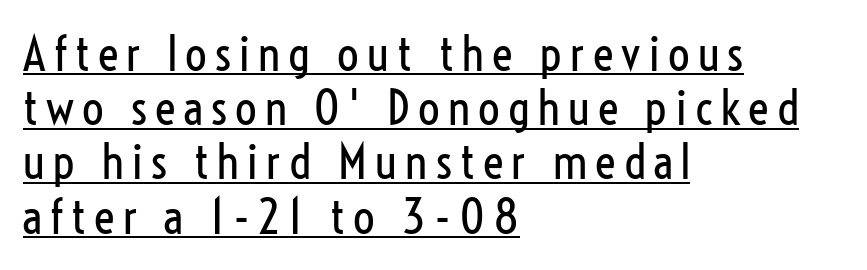
The ragged edge is on the right, which tells us the setting is flush left. Check where the strokes stop: nothing finishes them off — pure sans. The specimen includes a rule beneath the text block's lines. Ink coverage per letter is moderate at most. These lines are rendered in a variable-pitch font. What's the leading like? Squeezed, with rows nearly overlapping.
